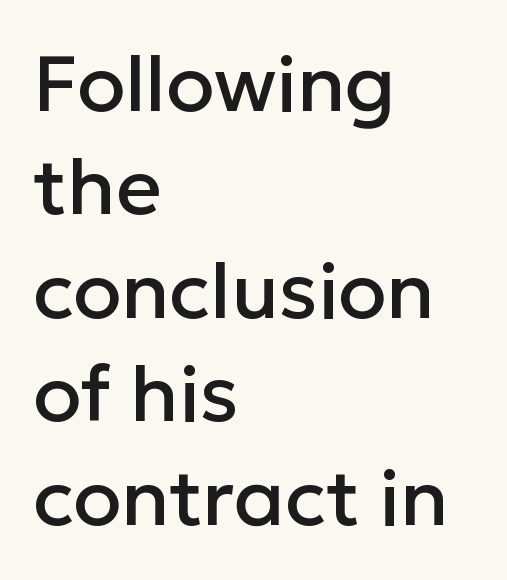
The image shows 79 px sans-serif type, upright; set left-aligned, normal line spacing (1.31x), normal letter spacing, not underlined; low stroke contrast and a medium x-height.
